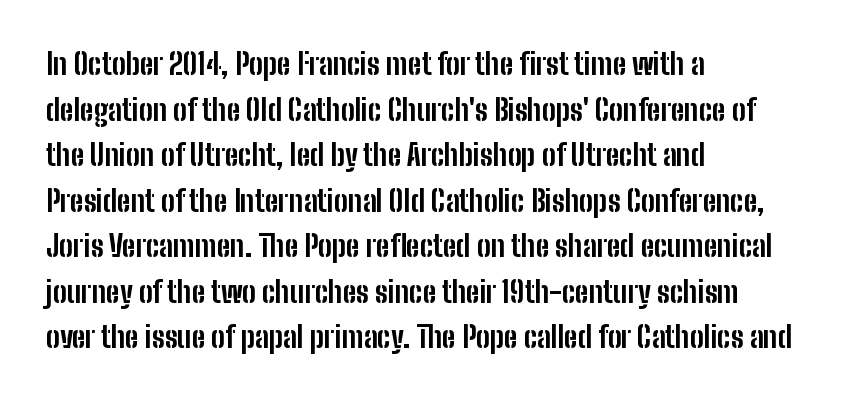
Q: Is the text bold? A: Yes.
Q: Is the text italic (slanted)? A: No, it is upright.
Q: Is the typeface a serif or a sans-serif typeface? A: Sans-serif.
Q: Is the text underlined? A: No.
Q: How is the paragraph aligned? A: Left-aligned.
Q: Is the spacing between letters normal or unusually wide? A: Normal.
Q: Is the spacing between lines tight, normal or loose? A: Normal.
Q: Width (condensed, normal, or wide)? A: Condensed.
Q: Stroke contrast? A: Low.
Q: x-height? A: Medium.
Q: Monospaced? A: No.
